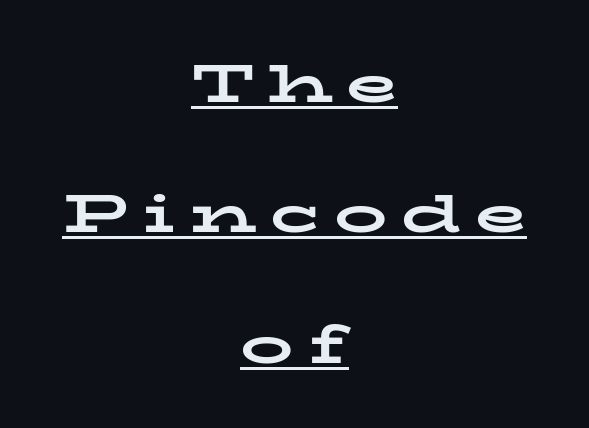
{"serif": "yes", "italic": "no", "bold": "yes", "weight": "bold", "width": "wide", "stroke_contrast": "low", "x_height": "medium", "monospaced": "no", "underline": "yes", "align": "center", "line_spacing": "loose", "line_spacing_ratio": 2.46, "letter_spacing": "wide", "letter_spacing_em": 0.26, "glyph_px": 53}
